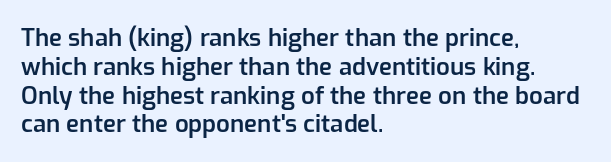
{"italic": "no", "bold": "semi", "underline": "no", "align": "left", "line_spacing_ratio": 1.2, "letter_spacing": "normal", "letter_spacing_em": 0.0, "glyph_px": 24}
